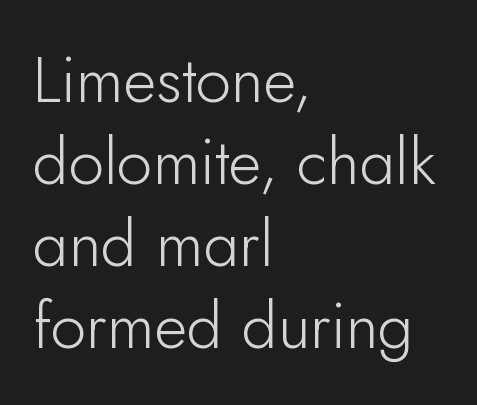
The lines sit at an ordinary, default distance from one another. The glyphs are unaccompanied by any horizontal stroke below them. Unbolded letterforms with no extra heft. Nope, not italic — everything's standing straight. The passage shown is typeset with a sans-serif family. Notice how the passage keeps a crisp vertical edge on the left only.
